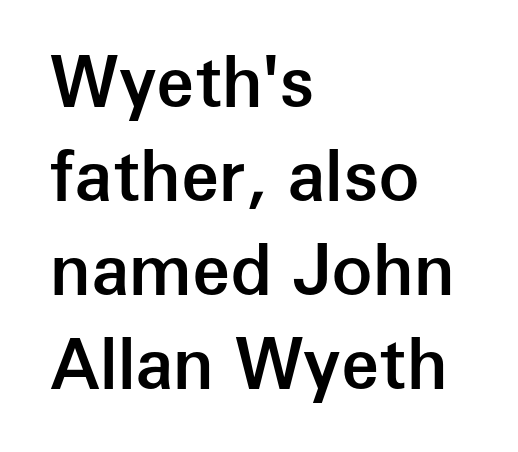
The image shows 69 px semibold sans-serif type, upright; set left-aligned, normal line spacing (1.36x), normal letter spacing, not underlined; low stroke contrast and a medium x-height.
